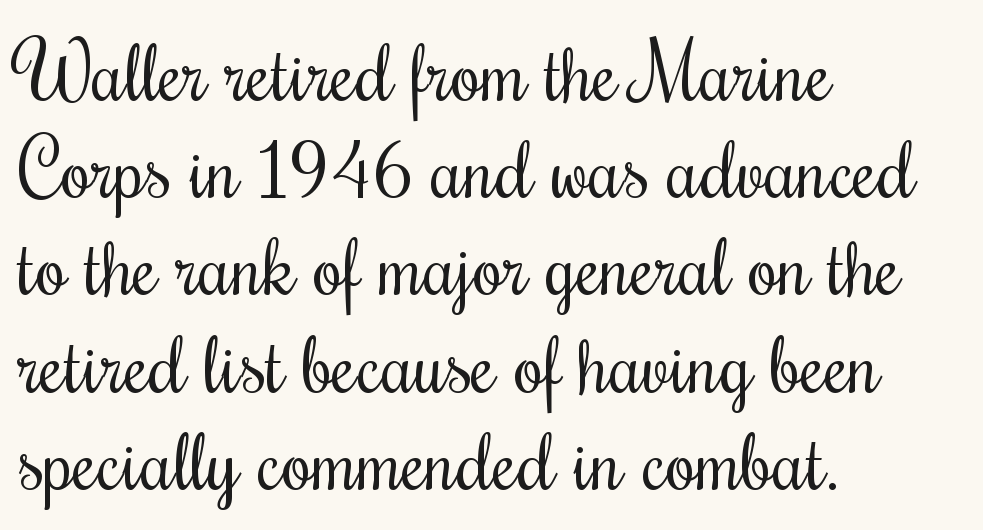
{"bold": "no", "weight": "regular", "width": "condensed", "stroke_contrast": "medium", "x_height": "small", "monospaced": "no", "underline": "no", "align": "left", "line_spacing_ratio": 1.23, "letter_spacing": "normal", "letter_spacing_em": 0.0, "glyph_px": 79}
